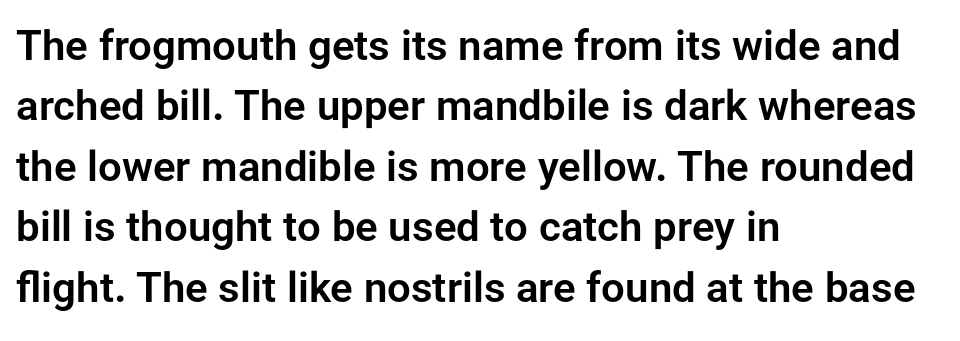
Q: Is the text italic (slanted)? A: No, it is upright.
Q: Is the typeface a serif or a sans-serif typeface? A: Sans-serif.
Q: Is the text underlined? A: No.
Q: How is the paragraph aligned? A: Left-aligned.
Q: Is the spacing between letters normal or unusually wide? A: Normal.
Q: Is the spacing between lines tight, normal or loose? A: Normal.
Q: Width (condensed, normal, or wide)? A: Normal.
Q: Stroke contrast? A: Low.
Q: x-height? A: Medium.
Q: Monospaced? A: No.
